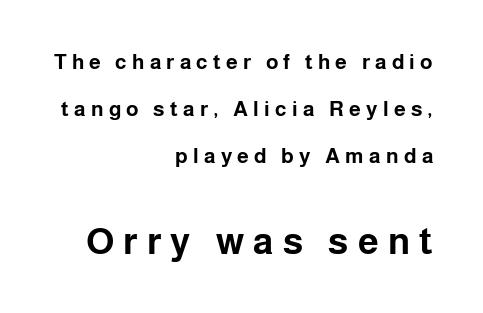
Top chunk: small. Bottom chunk: large. This sample has the flowing, uneven cadence of proportional lettering. Look at the bottom of the vertical strokes: they stop flat, with no serifs. Compared with a flush-left layout, this one pins lines to the opposite, right side. Every character sits straight up, as roman type does.
